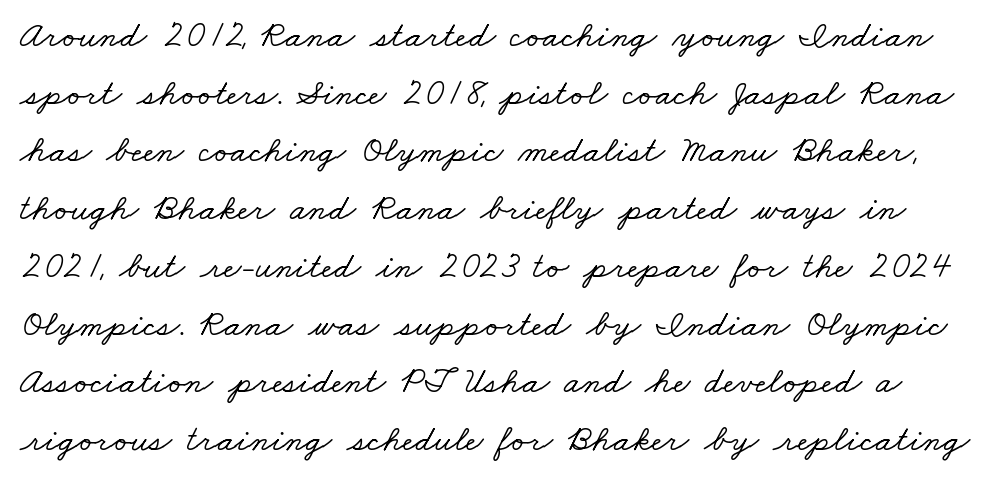
The image shows 37 px wide serif type; set normal line spacing (1.56x), normal letter spacing, not underlined; low stroke contrast and a small x-height.
